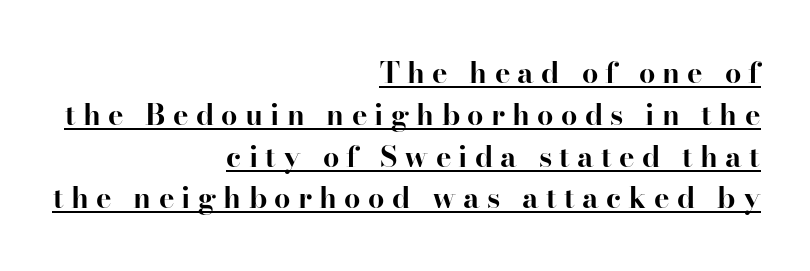
The image shows 29 px bold serif type, upright; set right-aligned, normal line spacing (1.44x), unusually wide letter spacing (+0.25 em), underlined; high stroke contrast and a small x-height.
